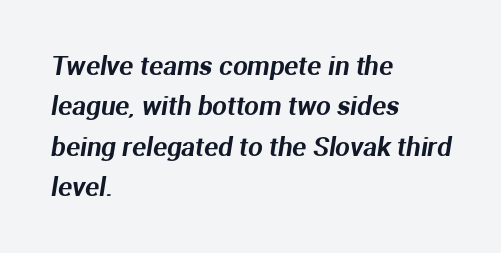
The image shows 26 px text type; set left-aligned, normal line spacing (1.55x), normal letter spacing, not underlined.
